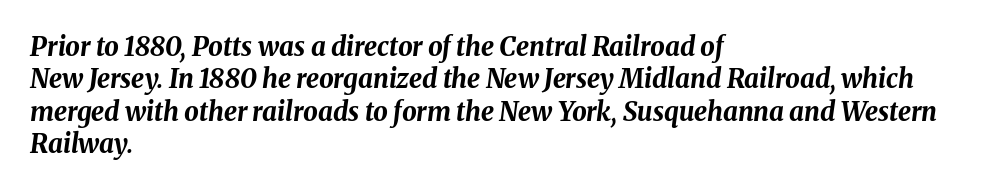
Nobody drew a line under any word here. Weight check: bold — yes, fully. The space between consecutive lines is moderate. Honestly, the letter spacing is just normal — you wouldn't notice it.
